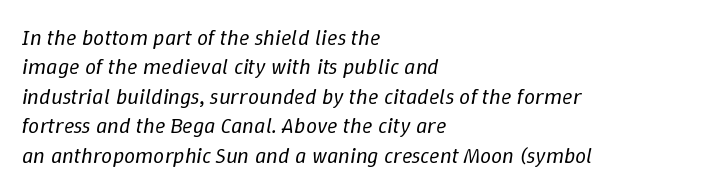
{"italic": "yes", "lean": "right", "slant_degrees": 9, "bold": "no", "underline": "no", "align": "left", "line_spacing": "normal", "line_spacing_ratio": 1.34, "letter_spacing": "normal", "letter_spacing_em": 0.0, "glyph_px": 22}
